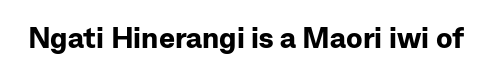
Q: Is the text bold? A: Yes.
Q: Is the text italic (slanted)? A: No, it is upright.
Q: Is the typeface a serif or a sans-serif typeface? A: Sans-serif.
Q: Is the text underlined? A: No.
Q: Is the spacing between letters normal or unusually wide? A: Normal.
Q: Width (condensed, normal, or wide)? A: Normal.
Q: Stroke contrast? A: Low.
Q: x-height? A: Medium.
Q: Monospaced? A: No.
